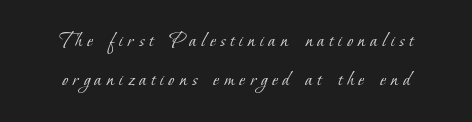
The image shows 22 px text type; set line spacing 1.76x, unusually wide letter spacing (+0.23 em), not underlined.
